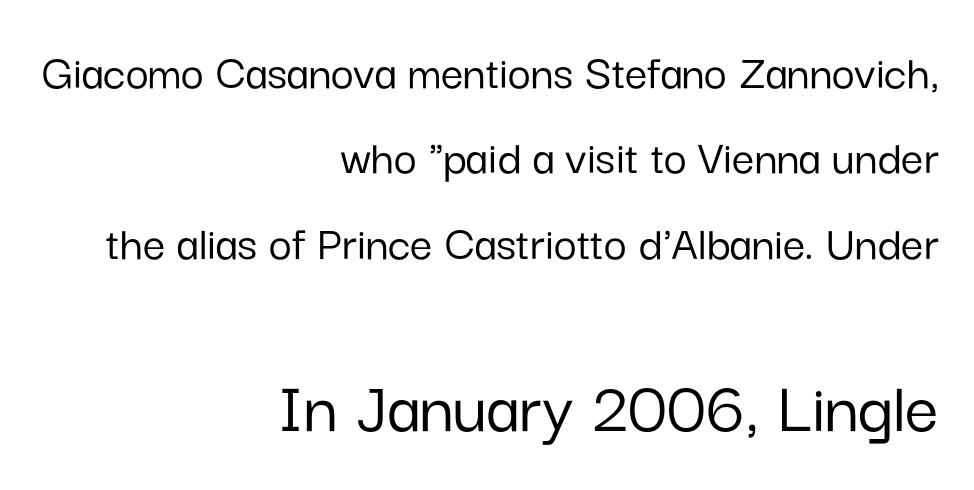
{"serif": "no", "italic": "no", "width": "normal", "stroke_contrast": "low", "x_height": "medium", "monospaced": "no", "underline": "no", "align": "right", "line_spacing_ratio": 1.71, "letter_spacing": "normal", "letter_spacing_em": 0.0, "larger_block": "second", "size_ratio": 1.5, "glyph_px": 75}
